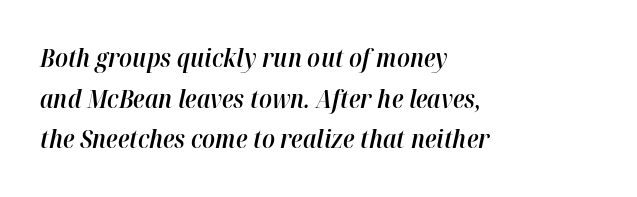
The image shows 25 px text type, italic (leaning right); set left-aligned, normal line spacing (1.63x), normal letter spacing, not underlined.
